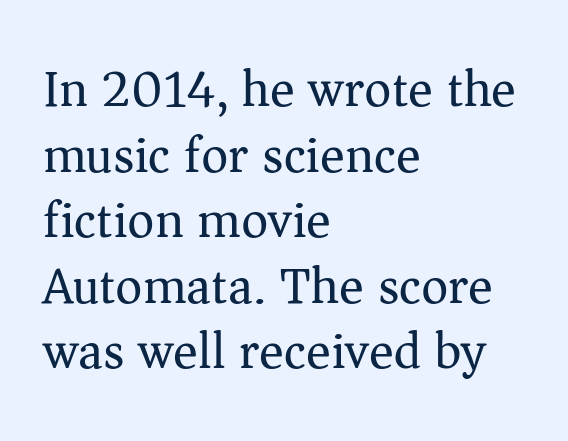
Caption: multi-line text, flush left, ragged right. The characters are drawn with everyday or finer stroke widths. The type family on display is of the serif kind. The specimen omits any rule beneath the text block's lines.
